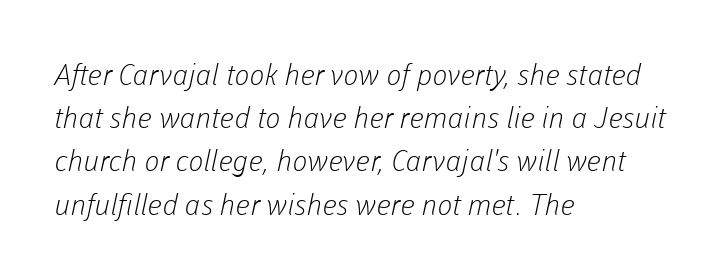
Q: Is the text bold? A: No.
Q: Is the typeface a serif or a sans-serif typeface? A: Sans-serif.
Q: Is the text underlined? A: No.
Q: How is the paragraph aligned? A: Left-aligned.
Q: Is the spacing between letters normal or unusually wide? A: Normal.
Q: Is the spacing between lines tight, normal or loose? A: Normal.
Q: Width (condensed, normal, or wide)? A: Normal.
Q: Stroke contrast? A: Low.
Q: x-height? A: Medium.
Q: Monospaced? A: No.
